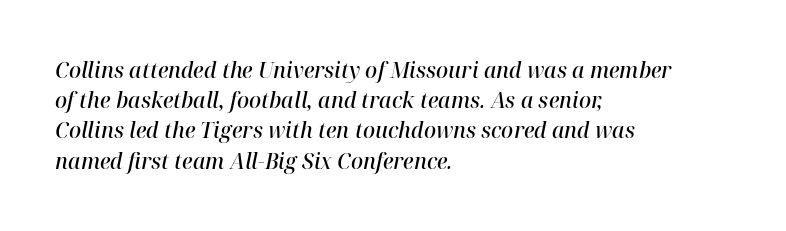
Vertical spacing — default. On the weight axis this lands at semibold, roughly 600. The specimen omits any rule beneath the text block's lines. If you drew a ruler down the left edge, every line would touch it.
